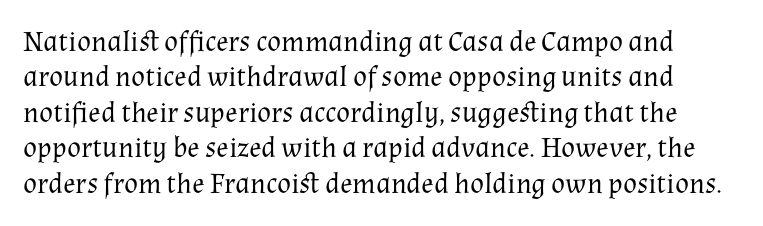
A roman cut, with each character standing at attention. These glyphs show unthickened strokes, regular width or finer. A typesetter would call this proportional, since set widths differ per character. A typesetter would call this zero additional tracking. Is this a sans? No — the strokes have serifs. Honestly, there is no underline to notice here at all.
